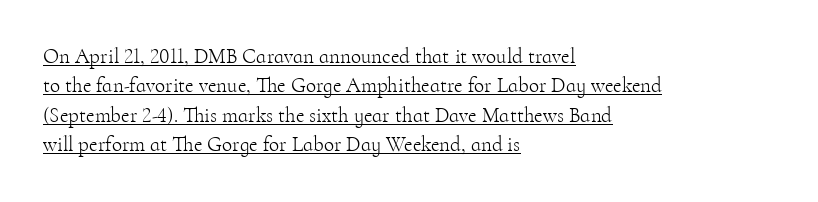
{"italic": "no", "bold": "no", "underline": "yes", "align": "left", "line_spacing": "normal", "line_spacing_ratio": 1.4, "letter_spacing": "normal", "letter_spacing_em": 0.0, "glyph_px": 21}
